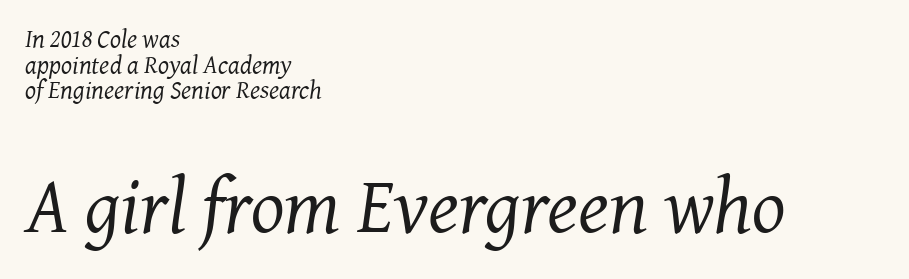
No word sits above an underline. If you drew a ruler down the left edge, every line would touch it. Honestly, the rows look squashed on top of each other. No extra ink here — the face is not bold. This sample uses plain, unmodified letter spacing.
